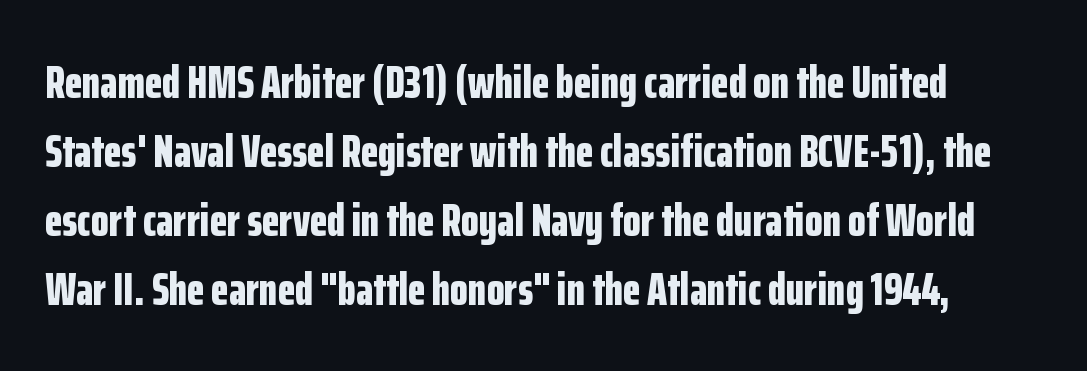
In terms of leading, this rendering sits right in the middle. Proportional: the letters do not fall into vertical columns. This sample uses plain, unmodified letter spacing. Typesetter's note: full bold, strokes at maximum text heaviness.
